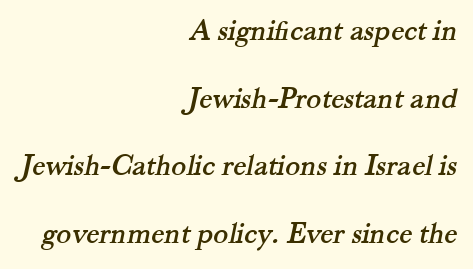
Q: Is the typeface a serif or a sans-serif typeface? A: Serif.
Q: Is the text underlined? A: No.
Q: How is the paragraph aligned? A: Right-aligned.
Q: Is the spacing between letters normal or unusually wide? A: Normal.
Q: Is the spacing between lines tight, normal or loose? A: Loose.
Q: Width (condensed, normal, or wide)? A: Normal.
Q: Stroke contrast? A: Medium.
Q: x-height? A: Small.
Q: Monospaced? A: No.
